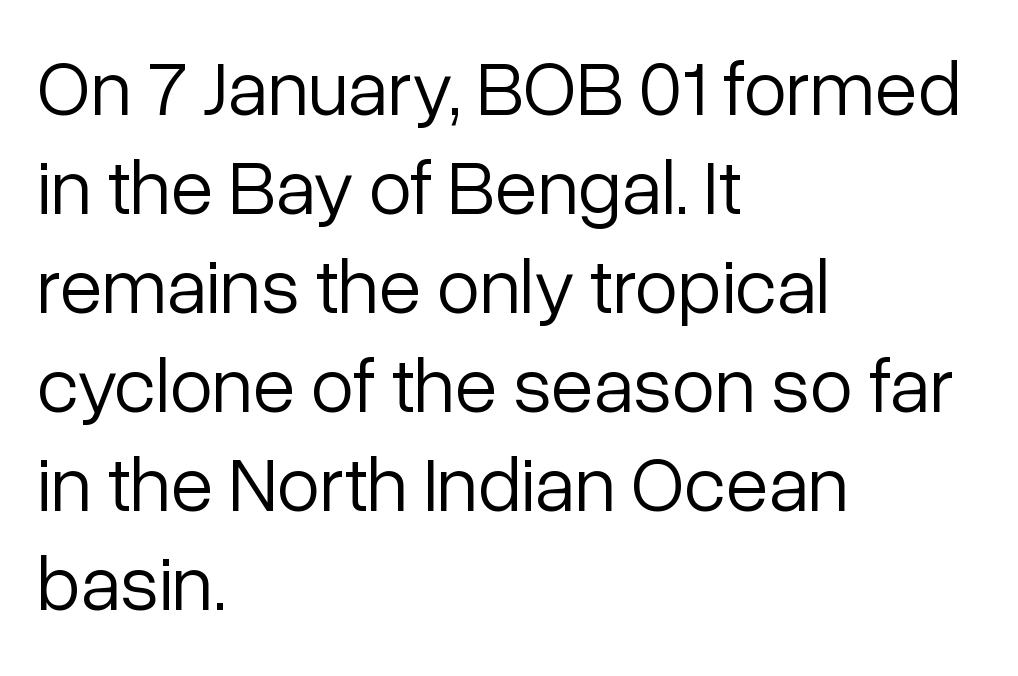
The typeface chosen for these lines omits serifs. The rendering anchors every line to the left-hand side. Beneath every word, the page is bare. No extra ink here — the face is not bold.
